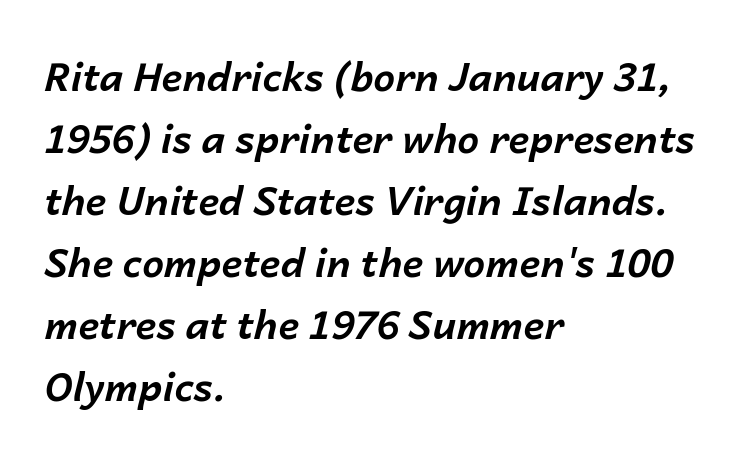
Q: Is the text bold? A: Yes.
Q: Is the text italic (slanted)? A: Yes, it leans right by about 14 degrees.
Q: Is the text underlined? A: No.
Q: How is the paragraph aligned? A: Left-aligned.
Q: Is the spacing between letters normal or unusually wide? A: Normal.
Q: Is the spacing between lines tight, normal or loose? A: Normal.
Q: Width (condensed, normal, or wide)? A: Normal.
Q: Stroke contrast? A: Low.
Q: x-height? A: Medium.
Q: Monospaced? A: No.
